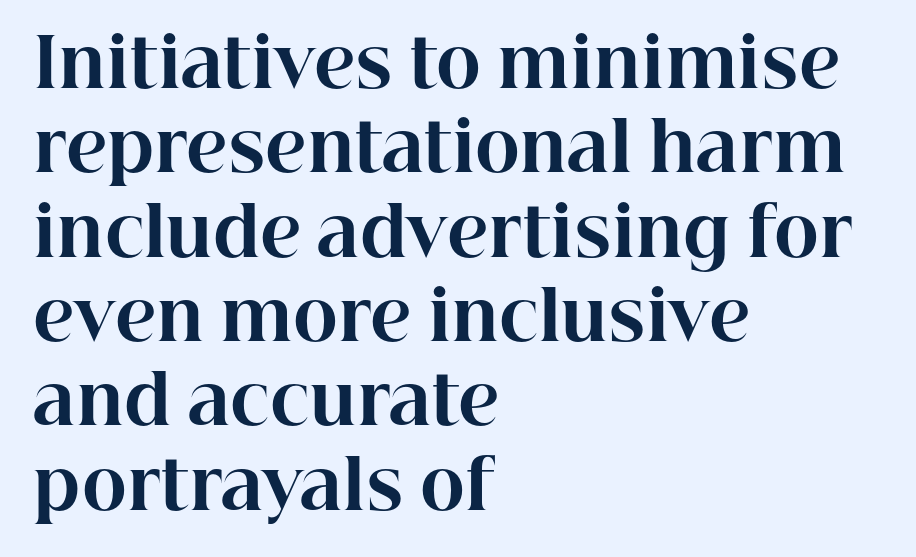
All the whitespace from short lines collects on the right. The gap between lines stays unmarked. In terms of letterspacing, this is plain default setting. Unlike a clean sans, this face finishes its strokes with serifs. Strong, thick strokes mark this as bold type. Looks like regular typesetting: each glyph gets only the width it needs.
